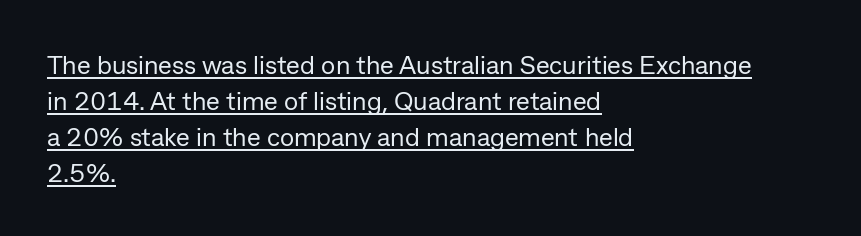
{"italic": "no", "bold": "no", "underline": "yes", "align": "left", "line_spacing": "normal", "line_spacing_ratio": 1.39, "letter_spacing": "normal", "letter_spacing_em": 0.0, "glyph_px": 26}
